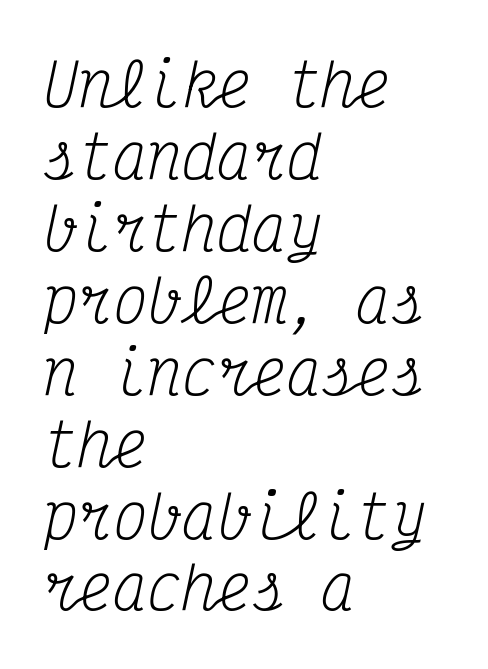
The image shows 58 px regular-weight, condensed serif type, italic (leaning right), monospaced; set left-aligned, line spacing 1.24x, normal letter spacing, not underlined; medium stroke contrast and a medium x-height.
